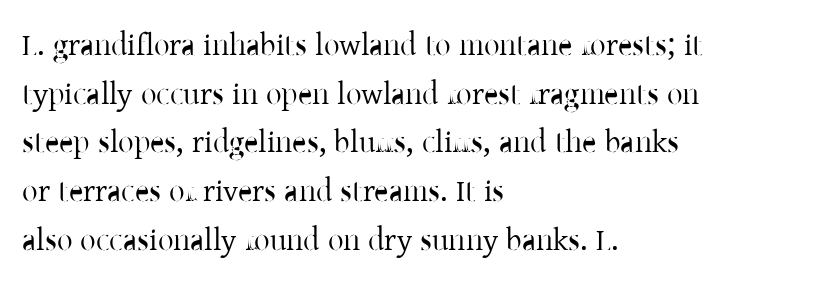
{"serif": "yes", "italic": "no", "bold": "no", "weight": "regular", "width": "normal", "stroke_contrast": "low", "x_height": "medium", "monospaced": "no", "underline": "no", "align": "left", "line_spacing": "normal", "line_spacing_ratio": 1.57, "letter_spacing": "normal", "letter_spacing_em": 0.0, "glyph_px": 31}
